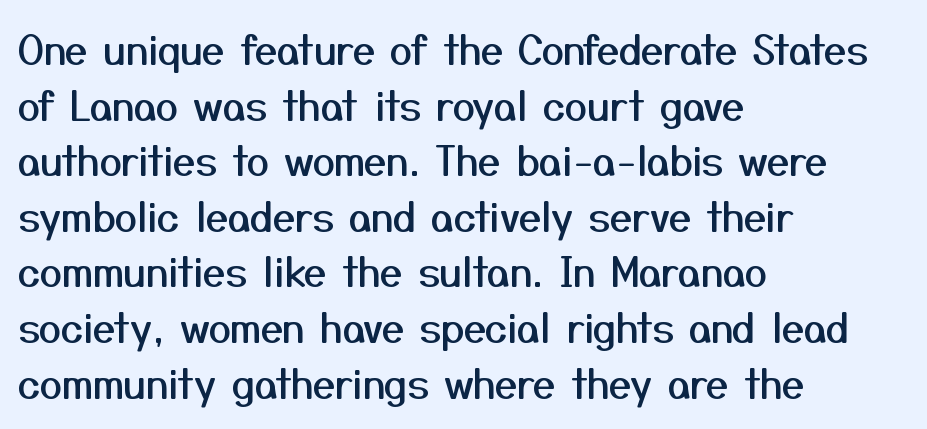
Q: Is the text italic (slanted)? A: No, it is upright.
Q: Is the typeface a serif or a sans-serif typeface? A: Sans-serif.
Q: Is the text underlined? A: No.
Q: How is the paragraph aligned? A: Left-aligned.
Q: Is the spacing between letters normal or unusually wide? A: Normal.
Q: Is the spacing between lines tight, normal or loose? A: Normal.
Q: Width (condensed, normal, or wide)? A: Normal.
Q: Stroke contrast? A: Medium.
Q: x-height? A: Medium.
Q: Monospaced? A: No.
